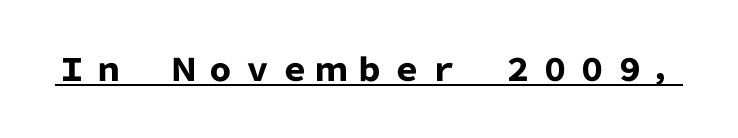
Q: Is the text bold? A: Yes.
Q: Is the text italic (slanted)? A: No, it is upright.
Q: Is the typeface a serif or a sans-serif typeface? A: Sans-serif.
Q: Is the text underlined? A: Yes.
Q: Is the spacing between letters normal or unusually wide? A: Unusually wide.
Q: Width (condensed, normal, or wide)? A: Normal.
Q: Stroke contrast? A: Low.
Q: x-height? A: Medium.
Q: Monospaced? A: No.
